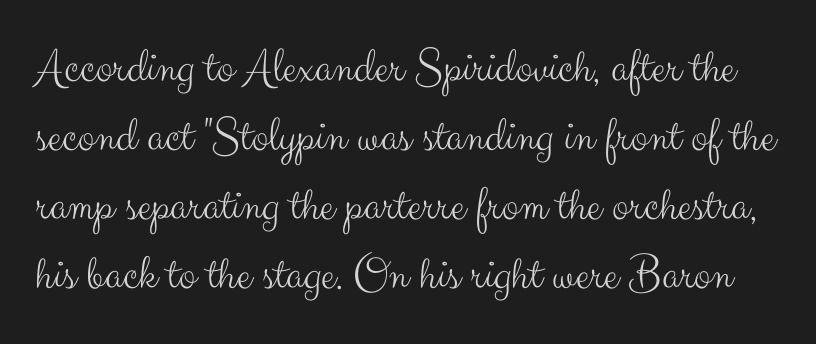
These lines are rendered in a variable-pitch font. Stems and bowls with no extra thickness — not bold. Nothing sits at the stroke ends, so this counts as sans-serif. Does the leading feel generous? No, just average. This rendering features lettering with no underline.
